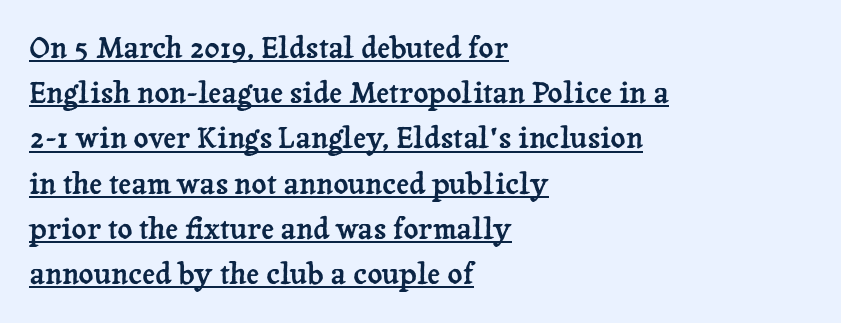
I'd call this a serif setting — the letters wear small feet. A typographer would call this underscored text. One glance says typical: line gaps are just what's usual. Caption: standard tracking, unaltered. Reading down the block, your eye returns to a fixed left position each line. Spacing verdict: proportional, widths tailored to each character.
